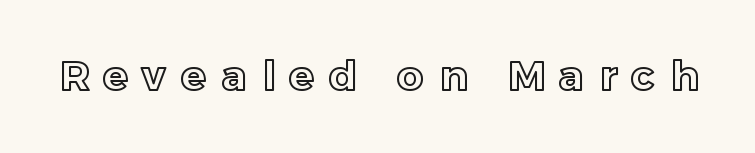
Q: Is the text italic (slanted)? A: No, it is upright.
Q: Is the text underlined? A: No.
Q: Is the spacing between letters normal or unusually wide? A: Unusually wide.
Q: Width (condensed, normal, or wide)? A: Normal.
Q: x-height? A: Medium.
Q: Monospaced? A: No.
